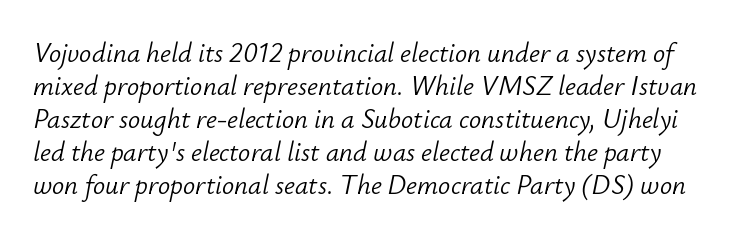
{"italic": "yes", "lean": "right", "slant_degrees": 12, "bold": "no", "underline": "no", "line_spacing_ratio": 1.22, "letter_spacing": "normal", "letter_spacing_em": 0.0, "glyph_px": 27}
